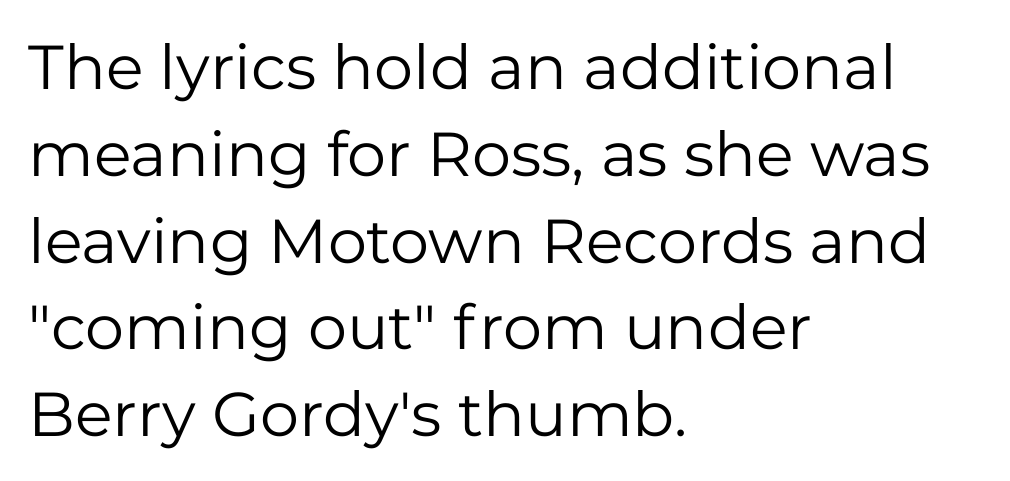
The image shows 62 px regular-weight sans-serif type, upright; set left-aligned, normal line spacing (1.4x), normal letter spacing, not underlined; low stroke contrast and a medium x-height.
